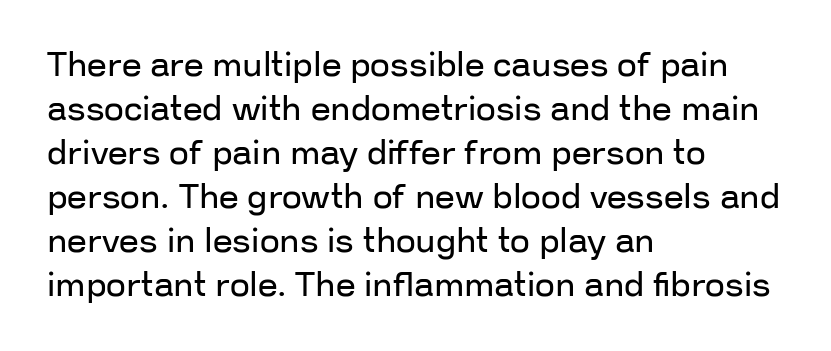
Q: Is the text bold? A: No.
Q: Is the text italic (slanted)? A: No, it is upright.
Q: Is the typeface a serif or a sans-serif typeface? A: Sans-serif.
Q: Is the text underlined? A: No.
Q: How is the paragraph aligned? A: Left-aligned.
Q: Is the spacing between letters normal or unusually wide? A: Normal.
Q: Is the spacing between lines tight, normal or loose? A: Normal.
Q: Width (condensed, normal, or wide)? A: Normal.
Q: Stroke contrast? A: Low.
Q: x-height? A: Medium.
Q: Monospaced? A: No.
